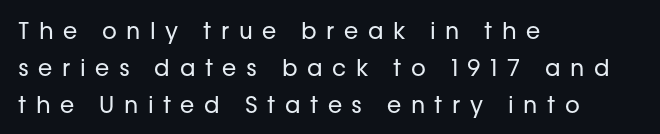
The image shows 23 px text type, upright; set left-aligned, normal line spacing (1.6x), unusually wide letter spacing (+0.41 em), not underlined.
